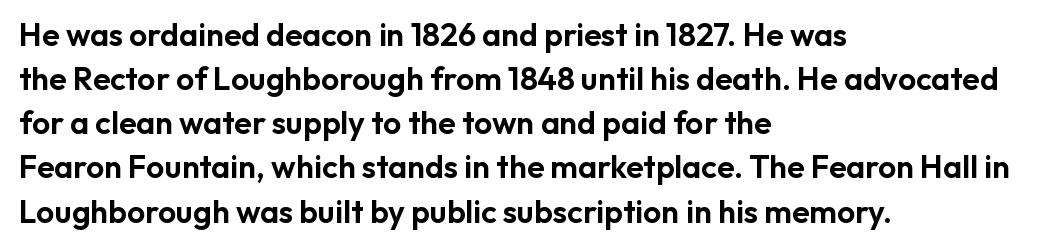
Q: Is the text italic (slanted)? A: No, it is upright.
Q: Is the typeface a serif or a sans-serif typeface? A: Sans-serif.
Q: Is the text underlined? A: No.
Q: How is the paragraph aligned? A: Left-aligned.
Q: Is the spacing between letters normal or unusually wide? A: Normal.
Q: Is the spacing between lines tight, normal or loose? A: Normal.
Q: Width (condensed, normal, or wide)? A: Normal.
Q: Stroke contrast? A: Low.
Q: x-height? A: Medium.
Q: Monospaced? A: No.
